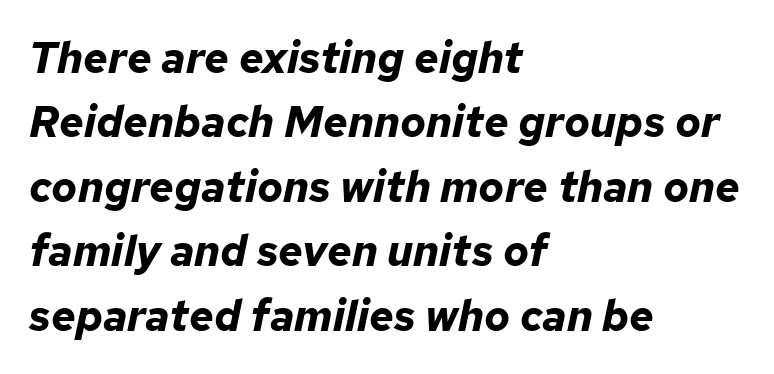
The image shows 43 px bold type, italic (leaning right); set left-aligned, normal line spacing (1.5x), normal letter spacing, not underlined; low stroke contrast and a medium x-height.
